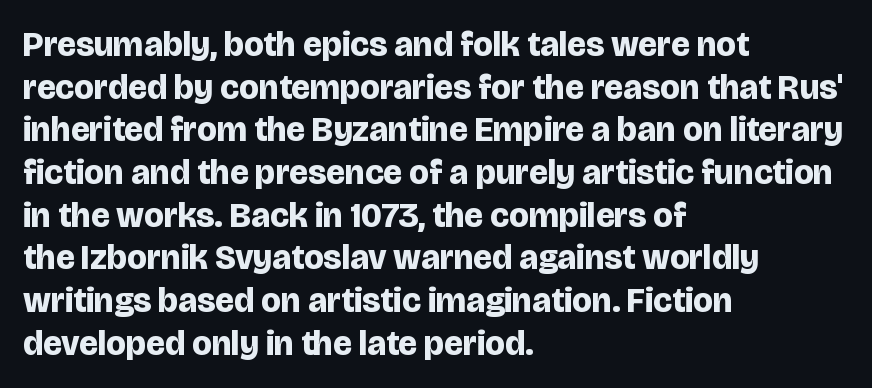
{"serif": "no", "italic": "no", "bold": "yes", "weight": "bold", "width": "normal", "stroke_contrast": "low", "x_height": "large", "monospaced": "no", "underline": "no", "align": "left", "line_spacing_ratio": 1.22, "letter_spacing": "normal", "letter_spacing_em": 0.0, "glyph_px": 35}
